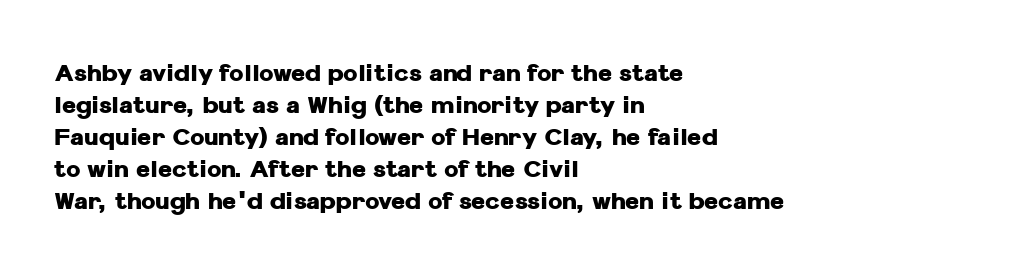
{"italic": "no", "bold": "yes", "underline": "no", "align": "left", "line_spacing": "normal", "line_spacing_ratio": 1.33, "letter_spacing": "normal", "letter_spacing_em": 0.0, "glyph_px": 24}
